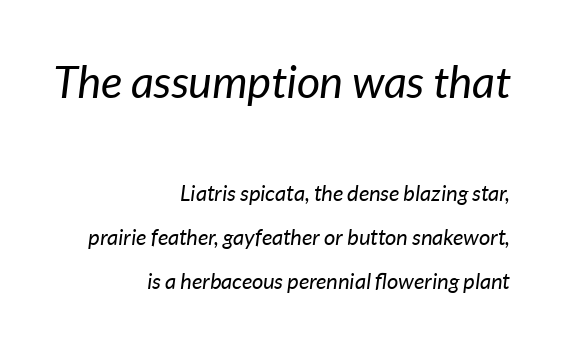
You could not count columns in this text — the font is proportionally spaced. Notice the wide empty band between every row — that's loose leading. Short note: letters normally spaced. Every character sits at an angle, as italics do. Is this a heavy cut? Hardly; it is regular or lighter. Type size steps down from the first block to the second.
